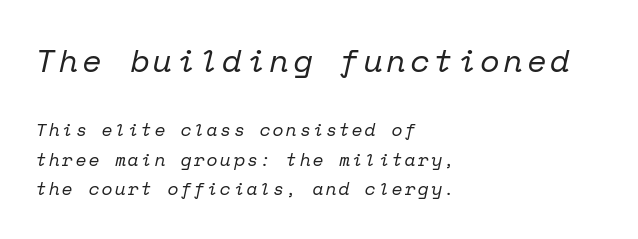
The image shows 32 px regular-weight serif type, italic (leaning right), monospaced; set left-aligned, normal line spacing (1.66x), not underlined; the first (top) block is 1.78x larger; low stroke contrast and a medium x-height.
